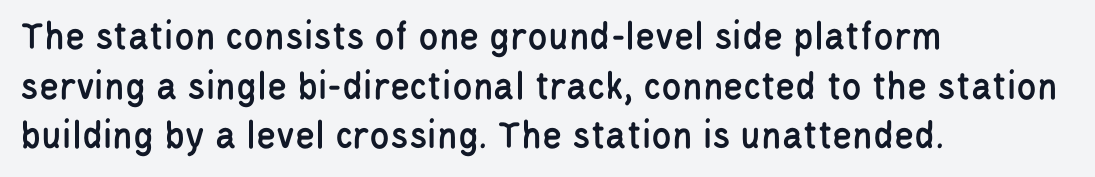
Character widths vary here, with narrow letters taking less room than wide ones. The setting favours the left margin, as ordinary paragraphs usually do. Classification — sans serif. The type sits square on the baseline with zero lean. The gaps between neighbouring characters are ordinary and unremarkable.
